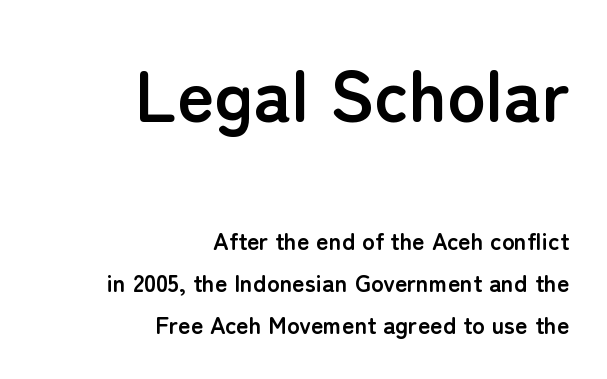
Descender tails drop into unmarked territory. Does extra space separate the letters? No, they use regular spacing. Horizontal alignment here is rightward, an uncommon choice for prose. Nope, not italic — everything's standing straight.
